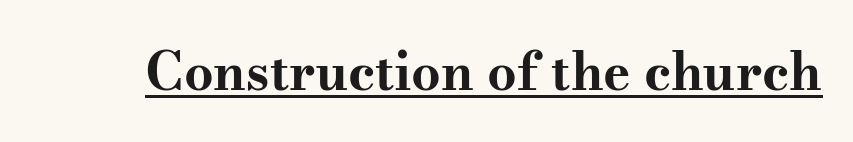
Q: Is the text bold? A: Yes.
Q: Is the text italic (slanted)? A: No, it is upright.
Q: Is the typeface a serif or a sans-serif typeface? A: Serif.
Q: Is the text underlined? A: Yes.
Q: Is the spacing between letters normal or unusually wide? A: Normal.
Q: Width (condensed, normal, or wide)? A: Wide.
Q: Stroke contrast? A: Medium.
Q: x-height? A: Small.
Q: Monospaced? A: No.
